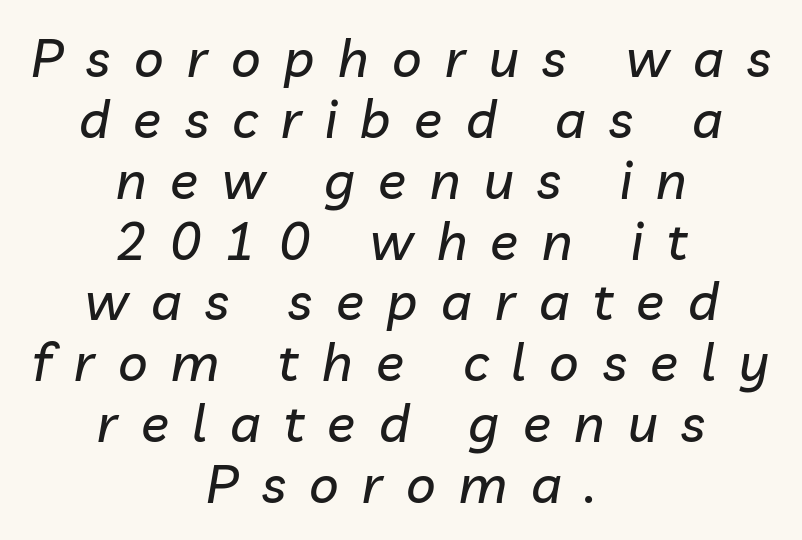
{"italic": "yes", "lean": "right", "slant_degrees": 10, "width": "normal", "stroke_contrast": "low", "x_height": "medium", "monospaced": "no", "underline": "no", "align": "center", "line_spacing_ratio": 1.17, "letter_spacing": "wide", "letter_spacing_em": 0.45, "glyph_px": 52}
